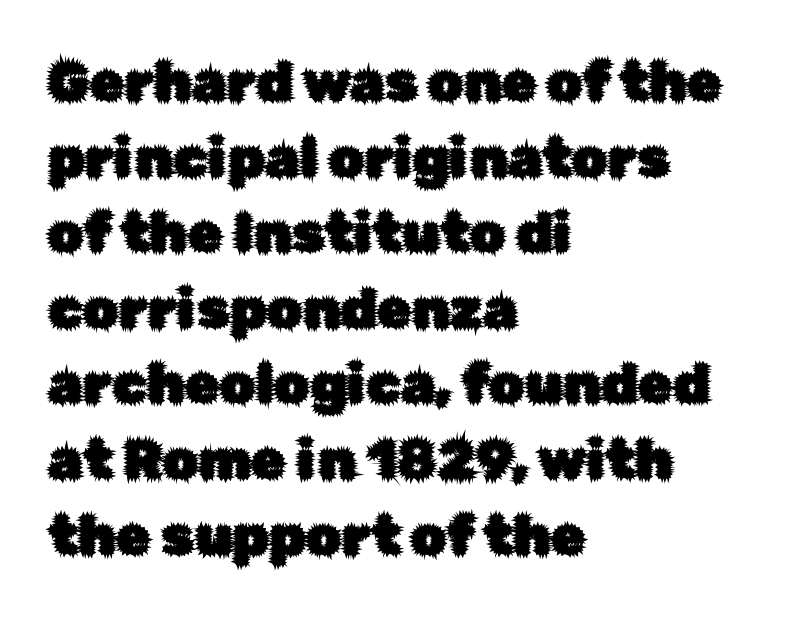
The image shows 56 px sans-serif type, upright; set left-aligned, normal line spacing (1.35x), normal letter spacing, not underlined; low stroke contrast and a medium x-height.
